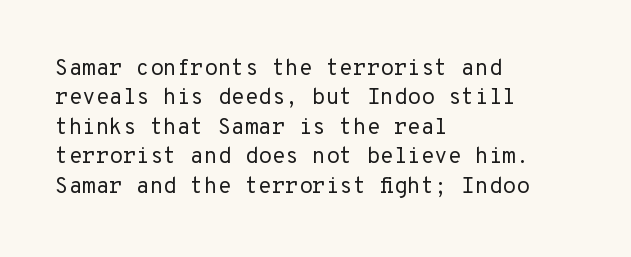
Bare-footed words on every line. Every stem runs plumb, perpendicular to the baseline. The typesetting does not lean heavy: it is not bold. Tracking value appears to be zero — textbook default spacing. The vertical gap from one line to the next is medium.
